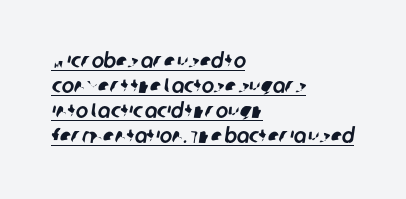
Q: Is the text underlined? A: Yes.
Q: How is the paragraph aligned? A: Left-aligned.
Q: Is the spacing between letters normal or unusually wide? A: Normal.
